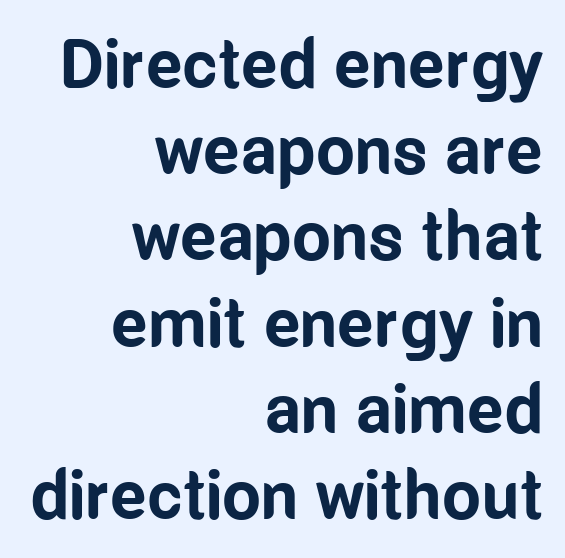
{"serif": "no", "italic": "no", "bold": "yes", "weight": "bold", "width": "condensed", "stroke_contrast": "low", "x_height": "medium", "monospaced": "no", "underline": "no", "align": "right", "line_spacing": "normal", "line_spacing_ratio": 1.25, "letter_spacing": "normal", "letter_spacing_em": 0.0, "glyph_px": 69}
